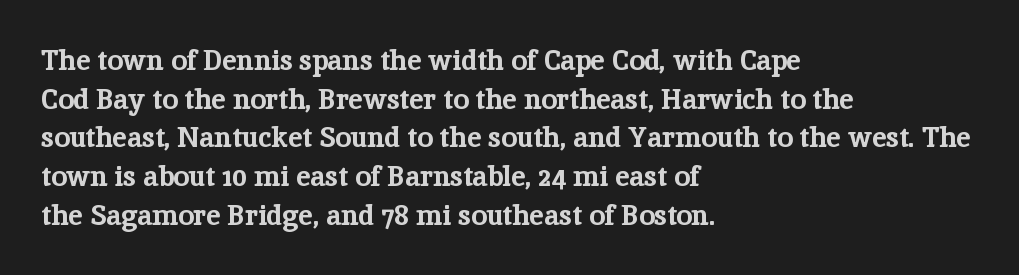
Students, this is bold: see how much ink each stroke carries. These lines are set flush left with a ragged right edge. The letterforms sit shoulder to shoulder at normal distance. Line spacing here is normal.
